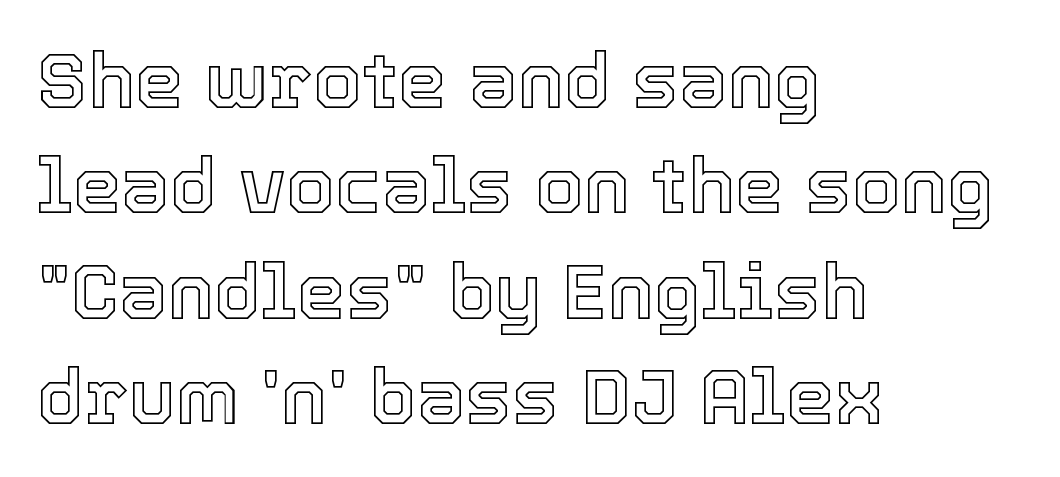
The ragged edge is on the right, which tells us the setting is flush left. In terms of leading, this rendering sits right in the middle. The face used here is proportionally spaced, like ordinary book or web type. This rendering features lettering with no underline. The horizontal fit of the characters is conventional and even.
